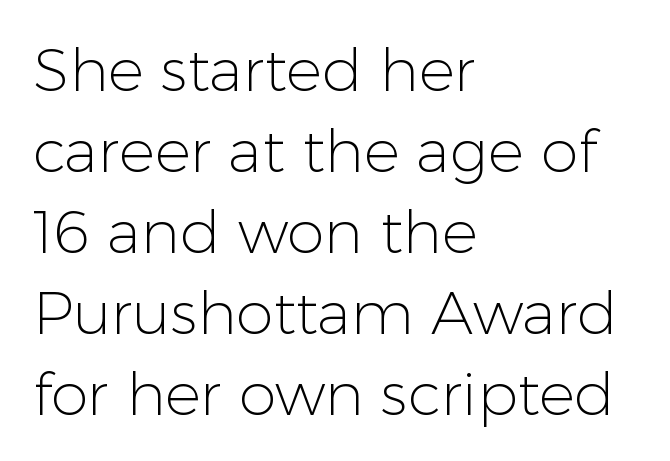
Q: Is the text bold? A: No.
Q: Is the text italic (slanted)? A: No, it is upright.
Q: Is the typeface a serif or a sans-serif typeface? A: Sans-serif.
Q: Is the text underlined? A: No.
Q: How is the paragraph aligned? A: Left-aligned.
Q: Is the spacing between letters normal or unusually wide? A: Normal.
Q: Is the spacing between lines tight, normal or loose? A: Normal.
Q: Width (condensed, normal, or wide)? A: Normal.
Q: Stroke contrast? A: Low.
Q: x-height? A: Medium.
Q: Monospaced? A: No.
